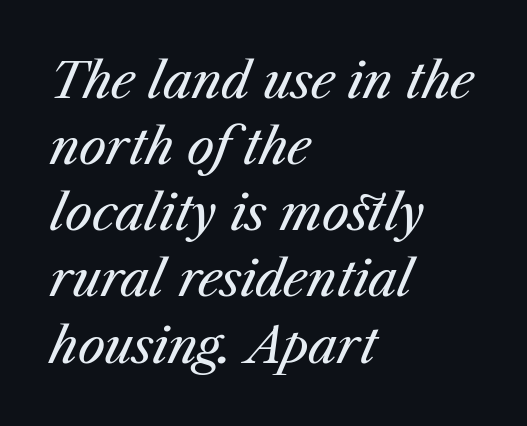
Words appear dense and cohesive because spacing is normal. Caption: face not bold, strokes unweighted. The strip under each line holds only bare page. Every character sits at an angle, as italics do. Leading matches the norm, producing a regular column. Here the designer chose a conventional face with non-uniform glyph widths.
